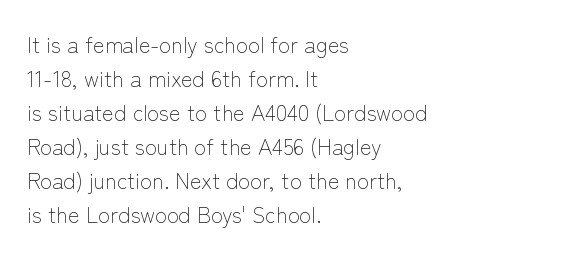
The image shows 22 px text type, upright; set left-aligned, normal line spacing (1.55x), normal letter spacing, not underlined.
